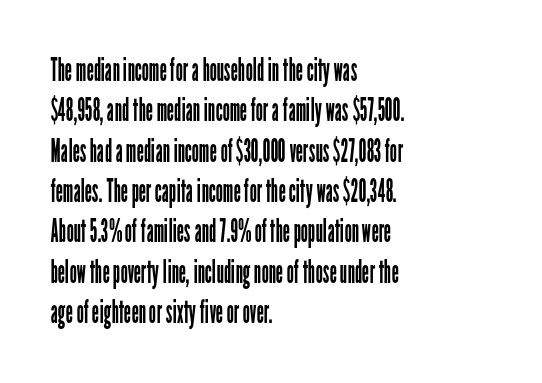
The image shows 32 px regular-weight, condensed sans-serif type, upright; set left-aligned, normal line spacing (1.26x), normal letter spacing, not underlined; low stroke contrast and a medium x-height.
